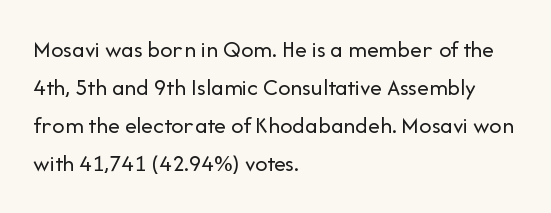
Is there much room between lines? A standard amount, neither cramped nor airy. A roman cut, with each character standing at attention. How are the letters spaced? Ordinarily, with no added tracking. This rendering features lettering with no underline. The paragraph shown leans on its left margin. The weight tops out at a normal text grade.
